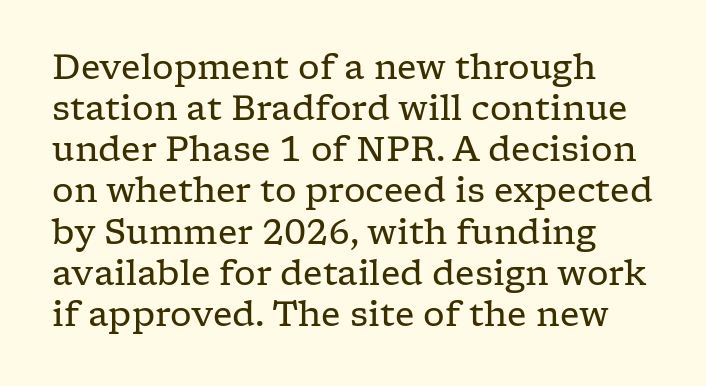
{"serif": "yes", "italic": "no", "bold": "no", "weight": "regular", "width": "wide", "stroke_contrast": "low", "x_height": "medium", "monospaced": "no", "underline": "no", "line_spacing_ratio": 1.21, "letter_spacing": "normal", "letter_spacing_em": 0.0, "glyph_px": 34}
